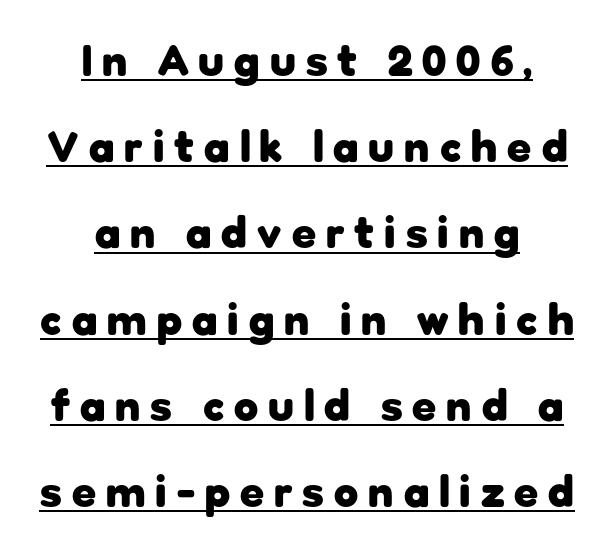
Q: Is the text bold? A: Yes.
Q: Is the text italic (slanted)? A: No, it is upright.
Q: Is the typeface a serif or a sans-serif typeface? A: Sans-serif.
Q: Is the text underlined? A: Yes.
Q: How is the paragraph aligned? A: Centered.
Q: Is the spacing between letters normal or unusually wide? A: Unusually wide.
Q: Is the spacing between lines tight, normal or loose? A: Loose.
Q: Width (condensed, normal, or wide)? A: Normal.
Q: Stroke contrast? A: Low.
Q: x-height? A: Medium.
Q: Monospaced? A: No.
